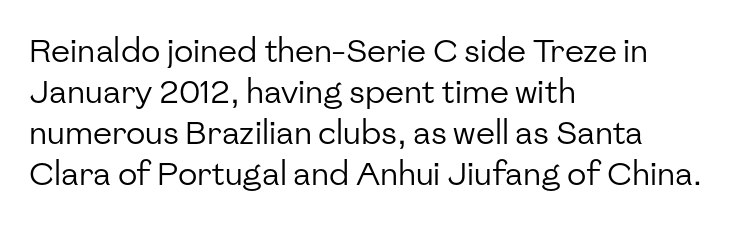
Q: Is the text bold? A: No.
Q: Is the text italic (slanted)? A: No, it is upright.
Q: Is the typeface a serif or a sans-serif typeface? A: Sans-serif.
Q: Is the text underlined? A: No.
Q: How is the paragraph aligned? A: Left-aligned.
Q: Is the spacing between letters normal or unusually wide? A: Normal.
Q: Is the spacing between lines tight, normal or loose? A: Normal.
Q: Width (condensed, normal, or wide)? A: Normal.
Q: Stroke contrast? A: Low.
Q: x-height? A: Medium.
Q: Monospaced? A: No.
